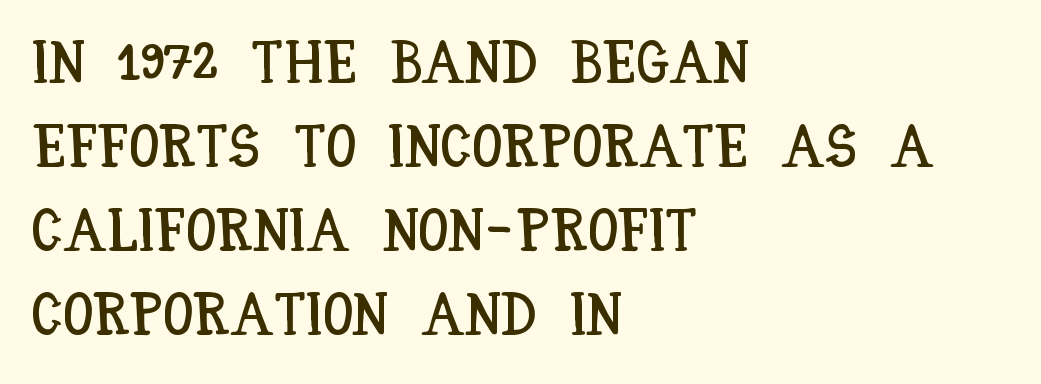
The image shows 60 px condensed type, upright; set left-aligned, normal line spacing (1.4x), normal letter spacing, not underlined; low stroke contrast and a large x-height.
